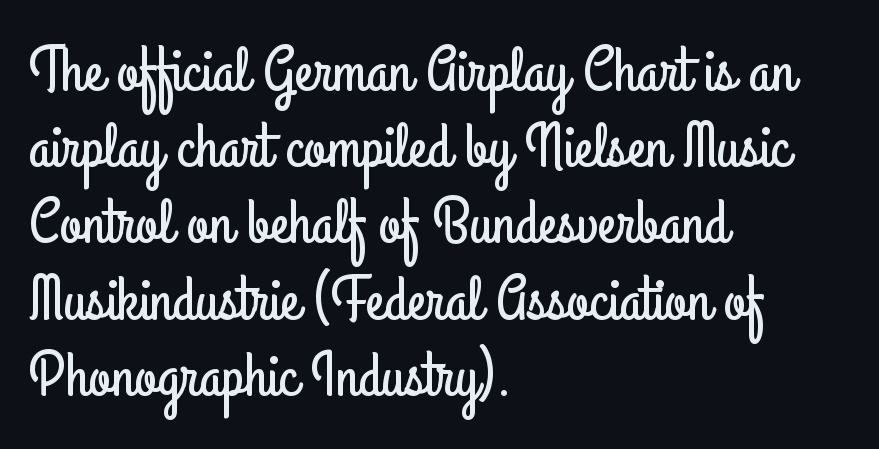
{"serif": "no", "width": "condensed", "stroke_contrast": "low", "x_height": "small", "monospaced": "no", "underline": "no", "align": "left", "line_spacing_ratio": 1.21, "letter_spacing": "normal", "letter_spacing_em": 0.0, "glyph_px": 63}
